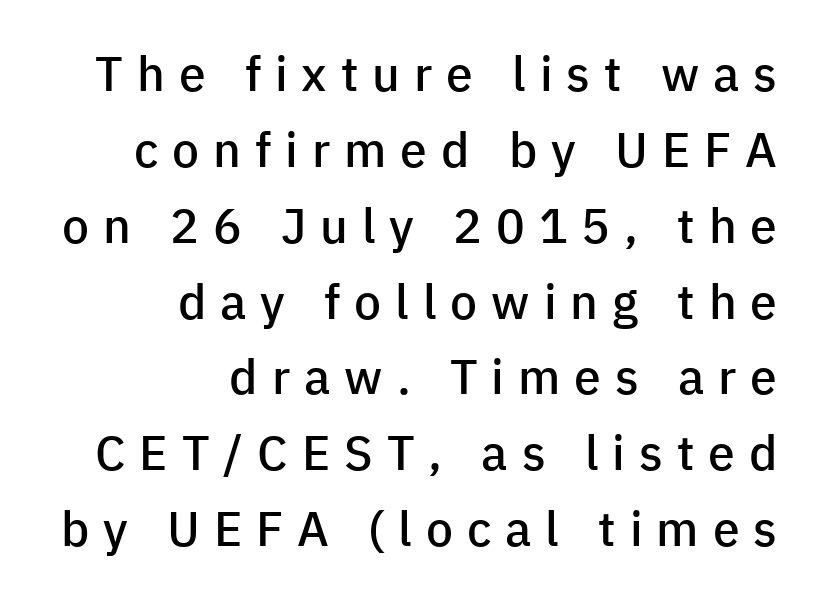
The image shows 48 px semibold sans-serif type, upright; set right-aligned, normal line spacing (1.58x), unusually wide letter spacing (+0.29 em), not underlined; low stroke contrast and a medium x-height.
